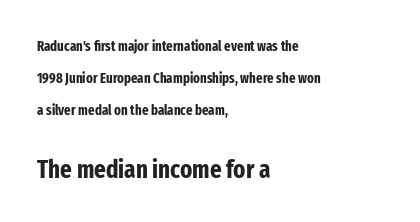
{"italic": "no", "bold": "yes", "underline": "no", "align": "left", "line_spacing": "loose", "line_spacing_ratio": 2.3, "letter_spacing": "normal", "letter_spacing_em": 0.0, "larger_block": "second", "size_ratio": 1.79, "glyph_px": 25}
